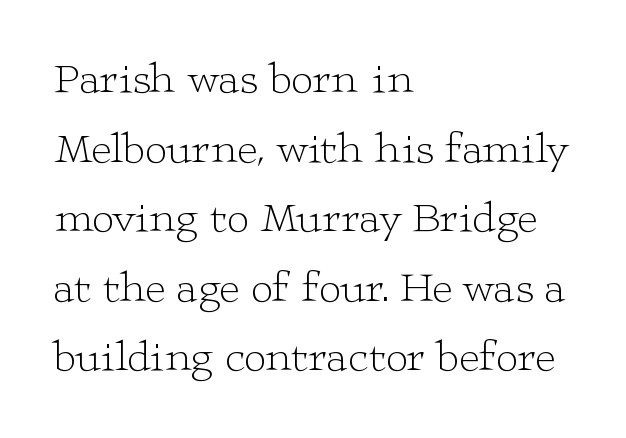
Little horizontal feet cap the strokes, marking this as serif type. Rendered with straight, roman letterforms. The weight tops out at a normal text grade. Left-aligned paragraph, ragged on the right. The tracking reads as untouched default to a designer's eye. Spacing verdict: proportional, widths tailored to each character.
